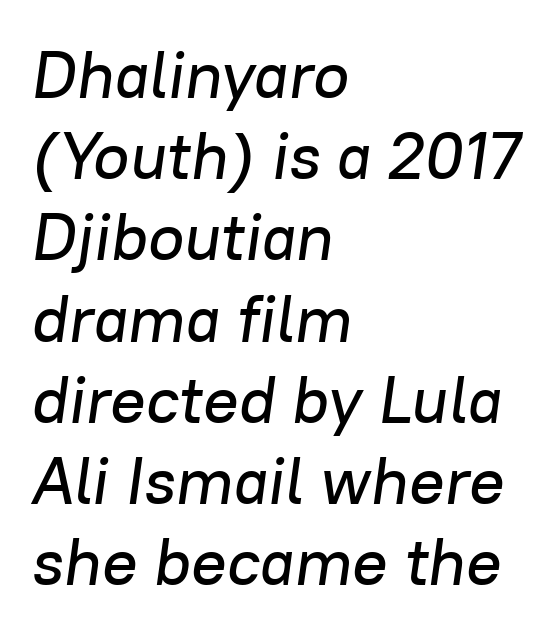
{"italic": "yes", "lean": "right", "slant_degrees": 8, "width": "normal", "stroke_contrast": "low", "x_height": "medium", "monospaced": "no", "underline": "no", "align": "left", "line_spacing_ratio": 1.23, "letter_spacing": "normal", "letter_spacing_em": 0.0, "glyph_px": 66}
